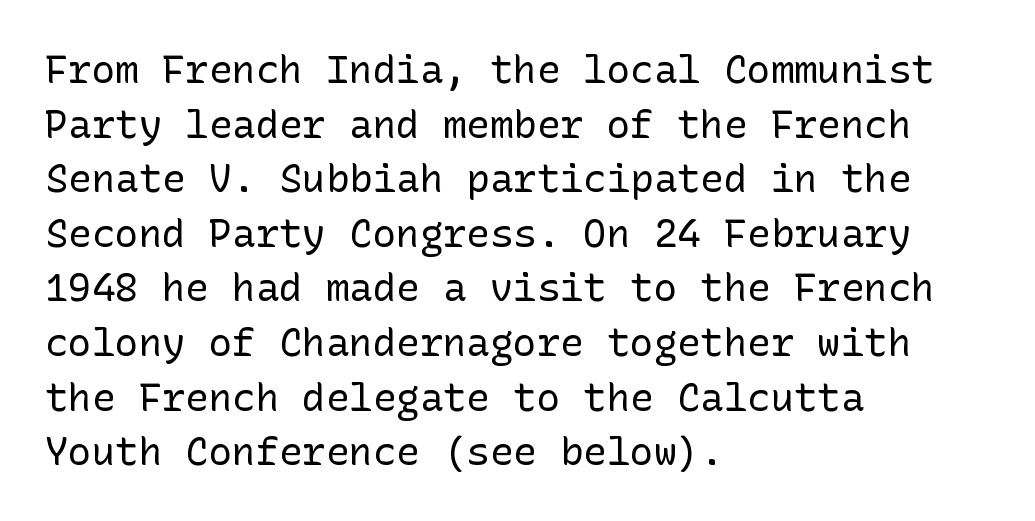
Q: Is the text bold? A: No.
Q: Is the text italic (slanted)? A: No, it is upright.
Q: Is the typeface a serif or a sans-serif typeface? A: Sans-serif.
Q: Is the text underlined? A: No.
Q: How is the paragraph aligned? A: Left-aligned.
Q: Is the spacing between letters normal or unusually wide? A: Normal.
Q: Is the spacing between lines tight, normal or loose? A: Normal.
Q: Width (condensed, normal, or wide)? A: Normal.
Q: Stroke contrast? A: Low.
Q: x-height? A: Medium.
